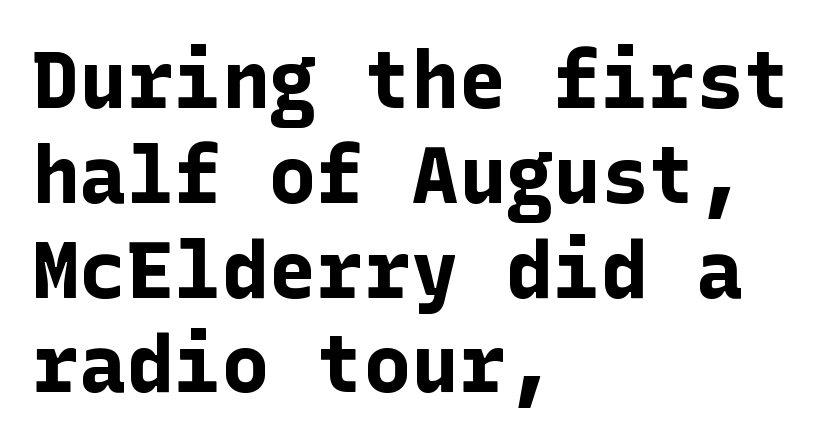
The image shows 79 px bold sans-serif type, upright; set left-aligned, line spacing 1.2x, normal letter spacing, not underlined; low stroke contrast and a medium x-height.
